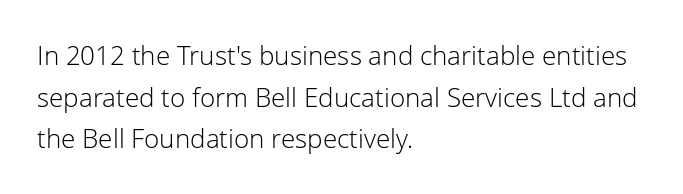
The image shows 26 px text type, upright; set left-aligned, normal line spacing (1.6x), normal letter spacing, not underlined.
